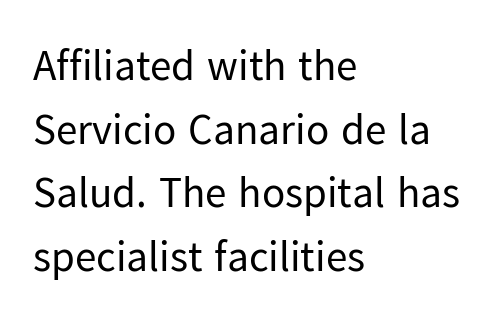
Typographically, this falls in the sans-serif category. This block has exactly the height ordinary leading produces. Posture: straight, roman, zero tilt. Visually the block forms a straight wall on the left and a jagged coastline on the right. Counters stay open thanks to moderate or lighter strokes.
